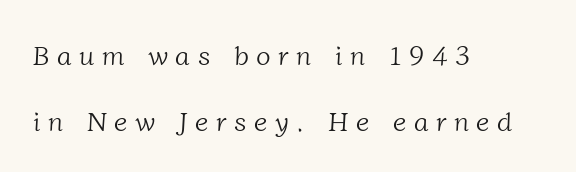
Q: Is the text bold? A: No.
Q: Is the text underlined? A: No.
Q: How is the paragraph aligned? A: Left-aligned.
Q: Is the spacing between letters normal or unusually wide? A: Unusually wide.
Q: Is the spacing between lines tight, normal or loose? A: Loose.
